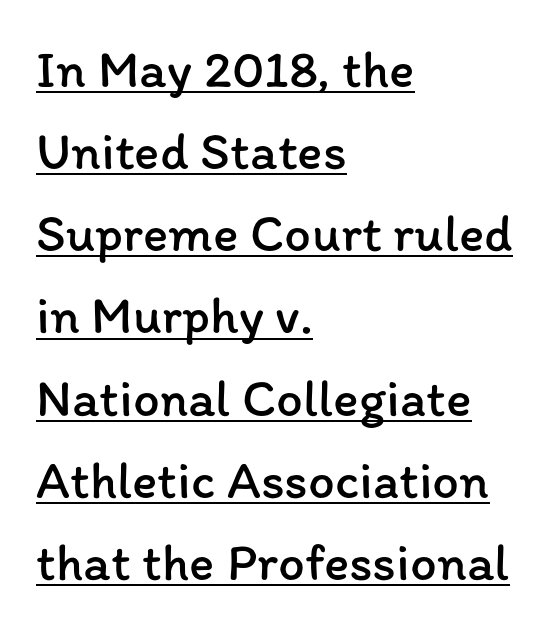
{"italic": "no", "bold": "no", "weight": "regular", "width": "normal", "stroke_contrast": "low", "x_height": "medium", "monospaced": "no", "underline": "yes", "align": "left", "line_spacing": "normal", "line_spacing_ratio": 1.55, "letter_spacing": "normal", "letter_spacing_em": 0.0, "glyph_px": 53}
